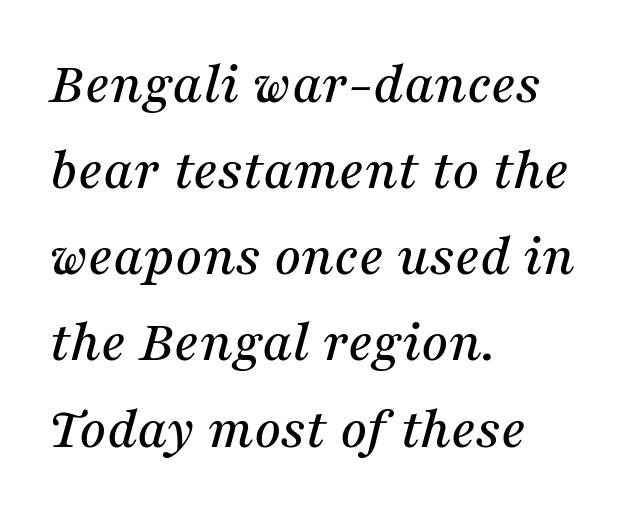
Q: Is the text italic (slanted)? A: Yes, it leans right by about 16 degrees.
Q: Is the typeface a serif or a sans-serif typeface? A: Serif.
Q: Is the text underlined? A: No.
Q: How is the paragraph aligned? A: Left-aligned.
Q: Is the spacing between letters normal or unusually wide? A: Normal.
Q: Is the spacing between lines tight, normal or loose? A: Normal.
Q: Width (condensed, normal, or wide)? A: Normal.
Q: Stroke contrast? A: Medium.
Q: x-height? A: Medium.
Q: Monospaced? A: No.
